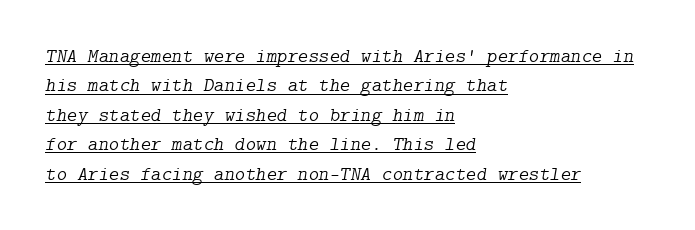
{"italic": "yes", "lean": "right", "slant_degrees": 9, "bold": "no", "underline": "yes", "align": "left", "line_spacing": "normal", "line_spacing_ratio": 1.47, "letter_spacing": "normal", "letter_spacing_em": 0.0, "glyph_px": 20}
